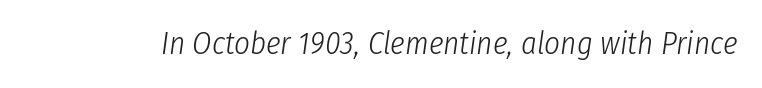
Q: Is the text bold? A: No.
Q: Is the text italic (slanted)? A: Yes, it leans right by about 8 degrees.
Q: Is the text underlined? A: No.
Q: Is the spacing between letters normal or unusually wide? A: Normal.
Q: Width (condensed, normal, or wide)? A: Condensed.
Q: Stroke contrast? A: Low.
Q: x-height? A: Medium.
Q: Monospaced? A: No.
